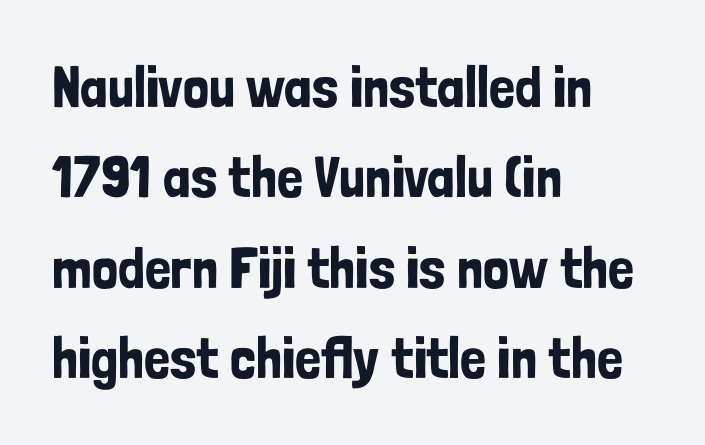
Q: Is the text italic (slanted)? A: No, it is upright.
Q: Is the typeface a serif or a sans-serif typeface? A: Sans-serif.
Q: Is the text underlined? A: No.
Q: How is the paragraph aligned? A: Left-aligned.
Q: Is the spacing between letters normal or unusually wide? A: Normal.
Q: Is the spacing between lines tight, normal or loose? A: Normal.
Q: Width (condensed, normal, or wide)? A: Condensed.
Q: Stroke contrast? A: Low.
Q: x-height? A: Medium.
Q: Monospaced? A: No.
